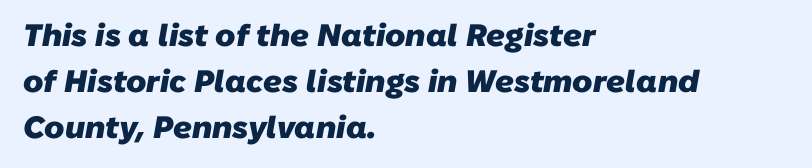
{"serif": "no", "bold": "yes", "weight": "heavy", "width": "normal", "stroke_contrast": "low", "x_height": "medium", "monospaced": "no", "underline": "no", "align": "left", "line_spacing": "normal", "line_spacing_ratio": 1.48, "letter_spacing": "normal", "letter_spacing_em": 0.0, "glyph_px": 31}
